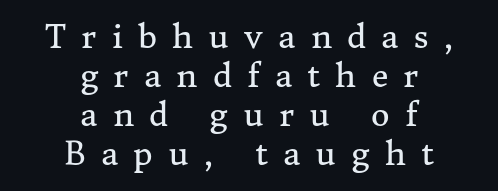
{"serif": "yes", "italic": "no", "bold": "no", "weight": "regular", "width": "normal", "stroke_contrast": "medium", "x_height": "medium", "monospaced": "no", "underline": "no", "align": "center", "line_spacing_ratio": 1.22, "letter_spacing": "wide", "letter_spacing_em": 0.48, "glyph_px": 32}
